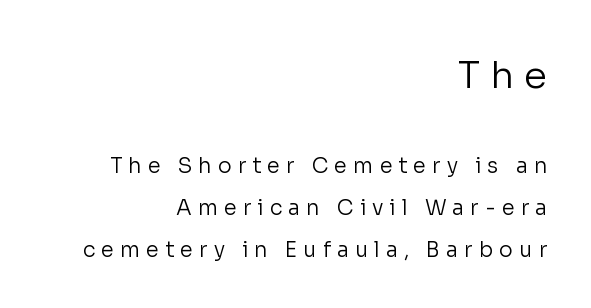
The image shows 37 px regular-weight sans-serif type, upright; set right-aligned, loose line spacing (2.01x), unusually wide letter spacing (+0.29 em), not underlined; the first (top) block is 1.76x larger; low stroke contrast and a medium x-height.
